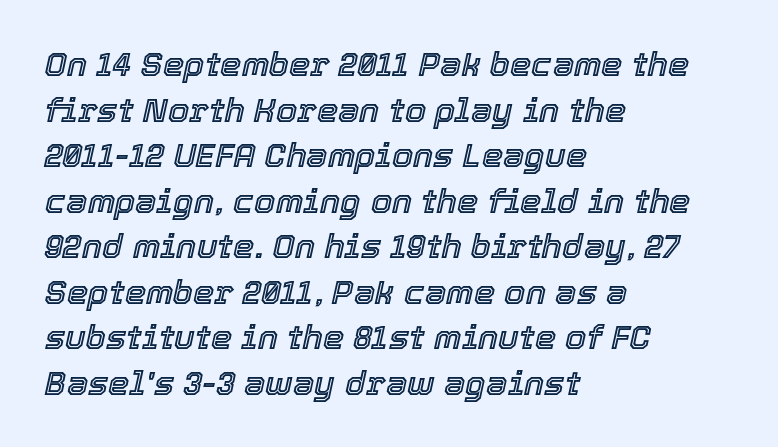
The image shows 34 px text type, italic (leaning right); set left-aligned, normal line spacing (1.34x), normal letter spacing, not underlined; a medium x-height.
